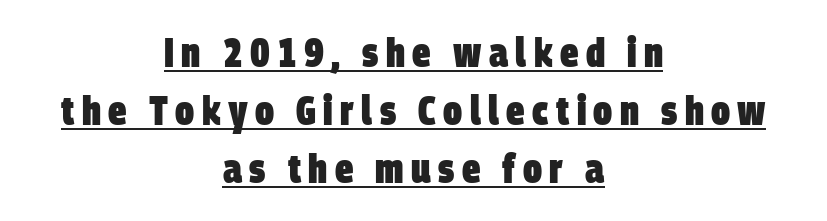
The image shows 41 px heavy, condensed sans-serif type; set centered, normal line spacing (1.42x), underlined; low stroke contrast and a large x-height.
